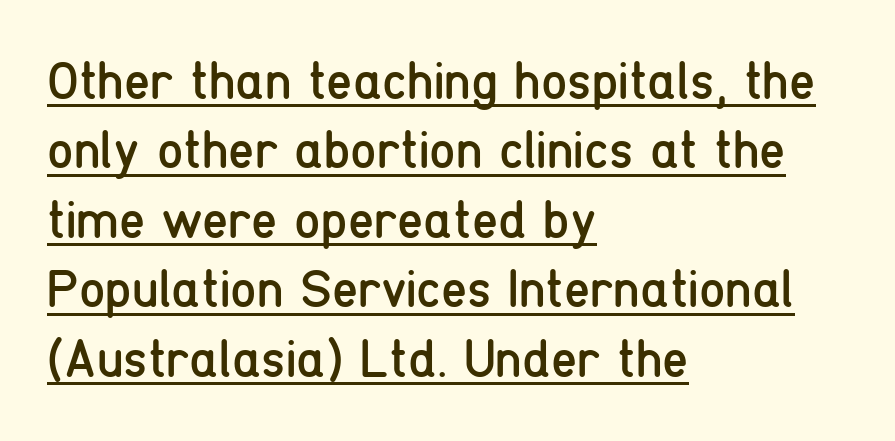
Q: Is the text bold? A: No.
Q: Is the text italic (slanted)? A: No, it is upright.
Q: Is the typeface a serif or a sans-serif typeface? A: Sans-serif.
Q: Is the text underlined? A: Yes.
Q: How is the paragraph aligned? A: Left-aligned.
Q: Is the spacing between letters normal or unusually wide? A: Normal.
Q: Is the spacing between lines tight, normal or loose? A: Normal.
Q: Width (condensed, normal, or wide)? A: Condensed.
Q: Stroke contrast? A: Low.
Q: x-height? A: Medium.
Q: Monospaced? A: No.
